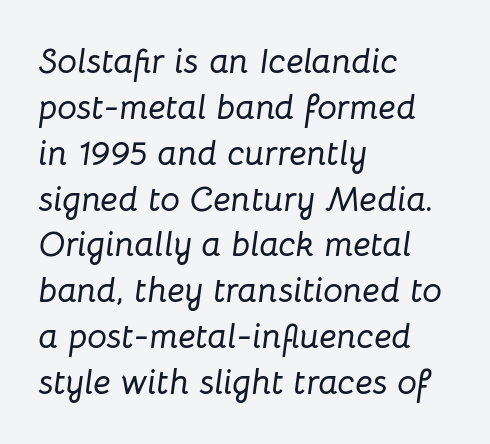
{"italic": "yes", "lean": "right", "slant_degrees": 8, "width": "normal", "stroke_contrast": "low", "x_height": "medium", "monospaced": "no", "underline": "no", "align": "left", "line_spacing": "normal", "line_spacing_ratio": 1.31, "letter_spacing": "normal", "letter_spacing_em": 0.0, "glyph_px": 35}
